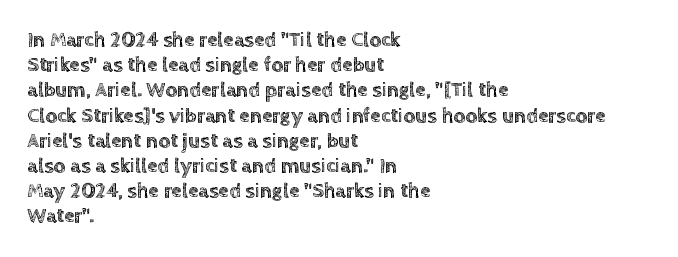
The image shows 21 px text type, upright; set left-aligned, line spacing 1.2x, normal letter spacing, not underlined.
